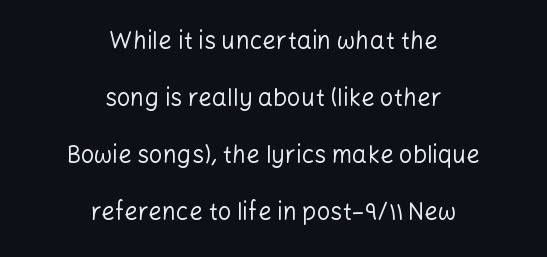
{"italic": "no", "bold": "no", "underline": "no", "align": "center", "line_spacing": "loose", "line_spacing_ratio": 2.38, "letter_spacing": "normal", "letter_spacing_em": 0.0, "glyph_px": 24}
